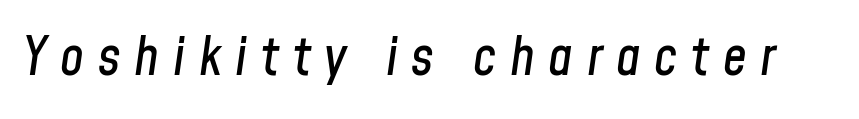
{"italic": "yes", "lean": "right", "slant_degrees": 8, "width": "condensed", "stroke_contrast": "low", "x_height": "medium", "monospaced": "no", "underline": "no", "letter_spacing": "wide", "letter_spacing_em": 0.26, "glyph_px": 53}
